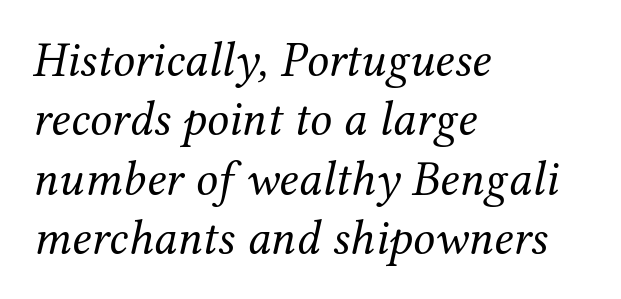
Looking at the ascenders, they clearly lean. Ink coverage per letter is moderate at most. Check where the strokes stop: tiny serifs finish them off. Each letter keeps its own natural width here, so spacing adapts to shape.
